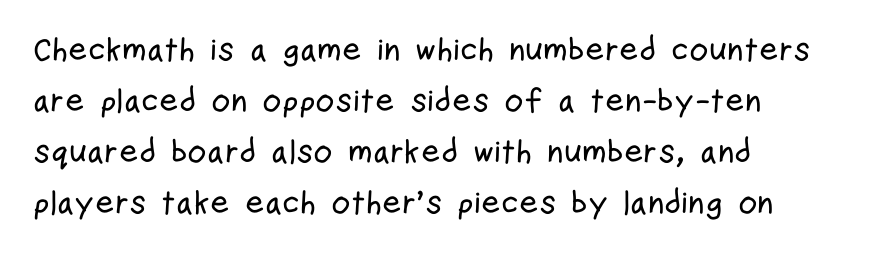
A clean baseline with only descenders dipping below it. Is the block centered? No — it sits flush against the left margin. How are the letters spaced? Ordinarily, with no added tracking. Italic: no, the glyphs are upright roman. The font family rendered here belongs to the sans-serif group.
